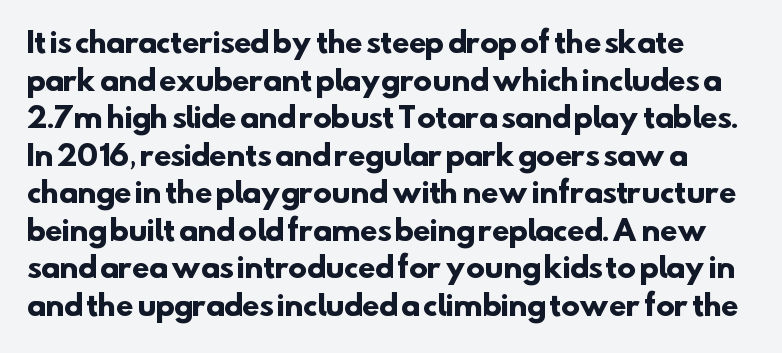
{"serif": "no", "bold": "yes", "weight": "heavy", "width": "normal", "stroke_contrast": "low", "x_height": "small", "monospaced": "no", "underline": "no", "line_spacing": "normal", "line_spacing_ratio": 1.34, "letter_spacing": "normal", "letter_spacing_em": 0.0, "glyph_px": 28}
